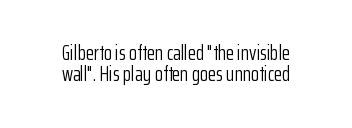
{"italic": "no", "bold": "no", "underline": "no", "align": "center", "line_spacing": "tight", "line_spacing_ratio": 1.01, "letter_spacing": "normal", "letter_spacing_em": 0.0, "glyph_px": 21}
